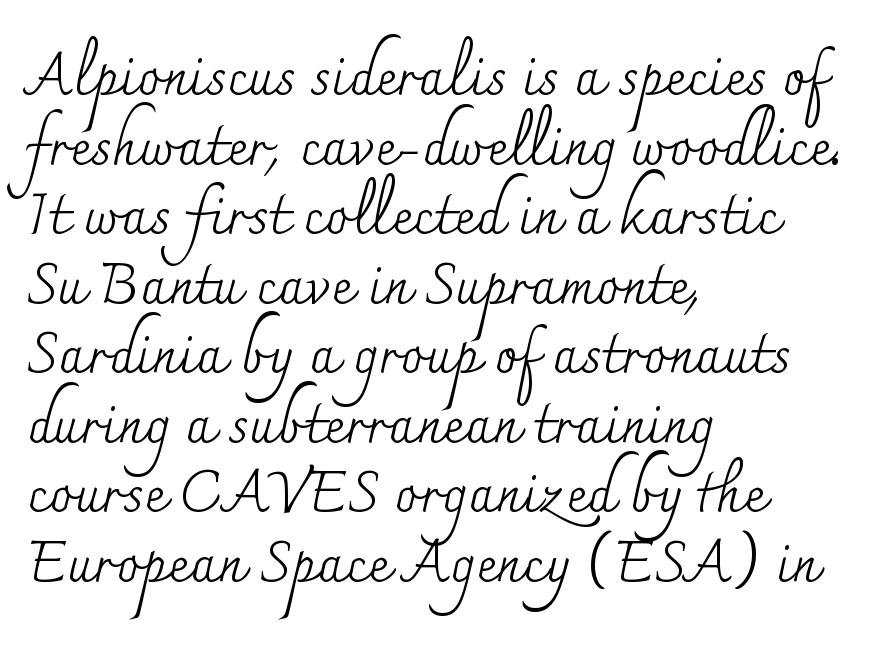
Q: Is the text bold? A: No.
Q: Is the text italic (slanted)? A: Yes.
Q: Is the typeface a serif or a sans-serif typeface? A: Serif.
Q: Is the text underlined? A: No.
Q: How is the paragraph aligned? A: Left-aligned.
Q: Is the spacing between letters normal or unusually wide? A: Normal.
Q: Width (condensed, normal, or wide)? A: Normal.
Q: Stroke contrast? A: Medium.
Q: x-height? A: Small.
Q: Monospaced? A: No.
